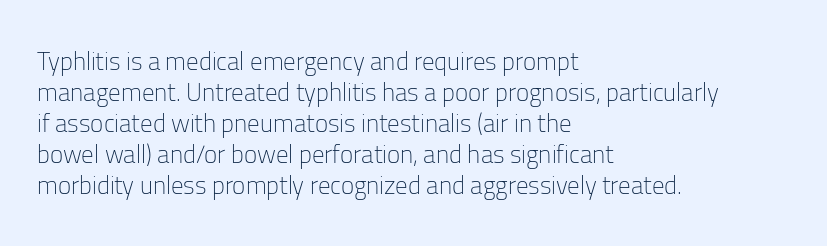
{"italic": "no", "bold": "no", "underline": "no", "align": "left", "line_spacing_ratio": 1.24, "letter_spacing": "normal", "letter_spacing_em": 0.0, "glyph_px": 25}
